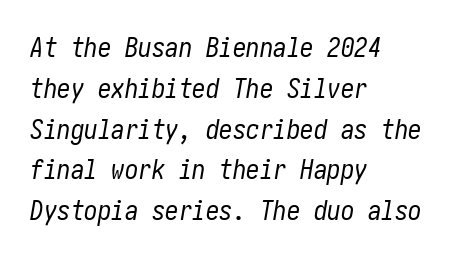
Q: Is the text bold? A: No.
Q: Is the text italic (slanted)? A: Yes, it leans right by about 10 degrees.
Q: Is the text underlined? A: No.
Q: How is the paragraph aligned? A: Left-aligned.
Q: Is the spacing between letters normal or unusually wide? A: Normal.
Q: Is the spacing between lines tight, normal or loose? A: Normal.
